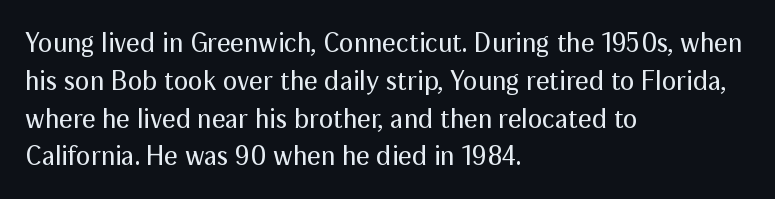
Short note: letters normally spaced. These lines are set flush left with a ragged right edge. The passage shown is not bold in any degree. Rows of type keep a routine distance in the vertical direction. This is the regular roman posture of the typeface.
